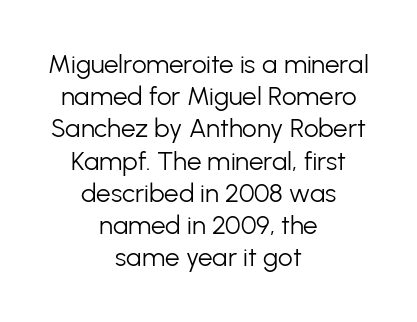
Q: Is the text bold? A: No.
Q: Is the text italic (slanted)? A: No, it is upright.
Q: Is the text underlined? A: No.
Q: How is the paragraph aligned? A: Centered.
Q: Is the spacing between letters normal or unusually wide? A: Normal.
